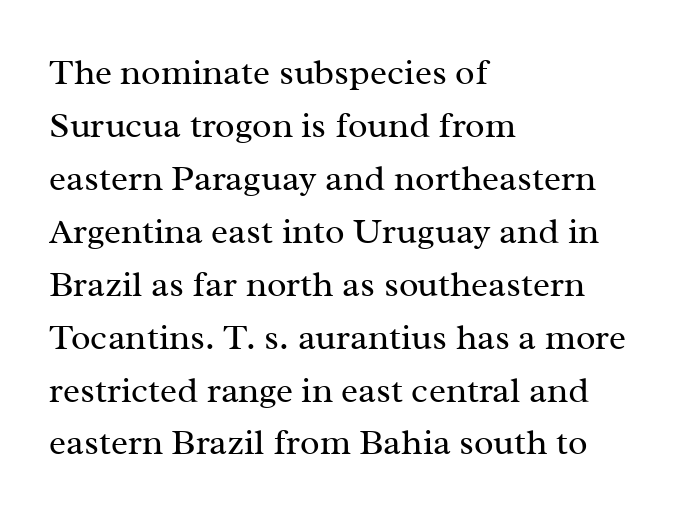
Q: Is the text bold? A: No.
Q: Is the text italic (slanted)? A: No, it is upright.
Q: Is the typeface a serif or a sans-serif typeface? A: Serif.
Q: Is the text underlined? A: No.
Q: How is the paragraph aligned? A: Left-aligned.
Q: Is the spacing between letters normal or unusually wide? A: Normal.
Q: Is the spacing between lines tight, normal or loose? A: Normal.
Q: Width (condensed, normal, or wide)? A: Normal.
Q: Stroke contrast? A: Medium.
Q: x-height? A: Medium.
Q: Monospaced? A: No.
